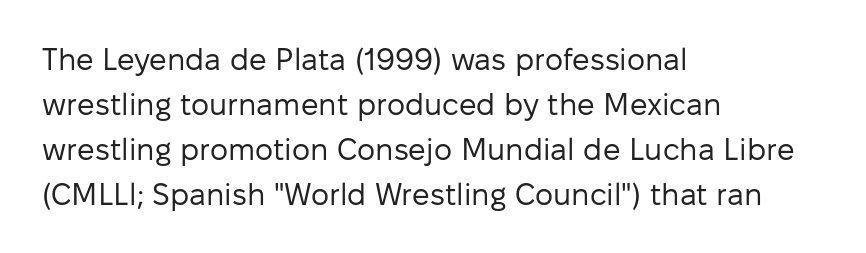
{"serif": "no", "italic": "no", "bold": "no", "weight": "regular", "width": "normal", "stroke_contrast": "low", "x_height": "medium", "monospaced": "no", "underline": "no", "align": "left", "line_spacing": "normal", "line_spacing_ratio": 1.45, "letter_spacing": "normal", "letter_spacing_em": 0.0, "glyph_px": 31}
